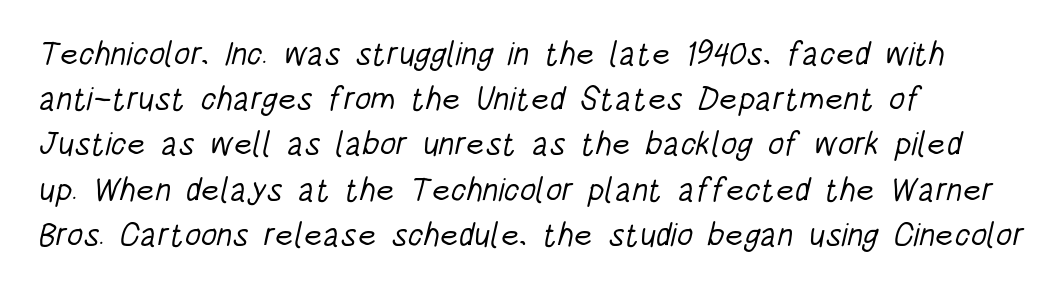
The face looks like a standard text weight, possibly lighter. Each letter keeps its own natural width here, so spacing adapts to shape. Each word holds together tightly as a unit, with standard inter-letter gaps. Compared with a centered layout, this one pins lines to the left instead.
